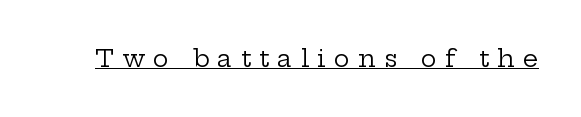
The image shows 24 px text type, upright; set unusually wide letter spacing (+0.34 em), underlined.
